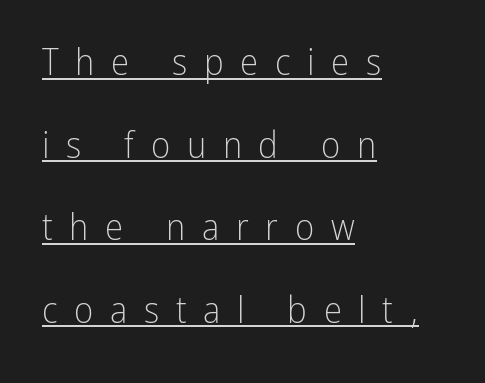
Q: Is the text bold? A: No.
Q: Is the text italic (slanted)? A: No, it is upright.
Q: Is the typeface a serif or a sans-serif typeface? A: Sans-serif.
Q: Is the text underlined? A: Yes.
Q: How is the paragraph aligned? A: Left-aligned.
Q: Is the spacing between letters normal or unusually wide? A: Unusually wide.
Q: Is the spacing between lines tight, normal or loose? A: Loose.
Q: Width (condensed, normal, or wide)? A: Condensed.
Q: Stroke contrast? A: Low.
Q: x-height? A: Medium.
Q: Monospaced? A: No.
